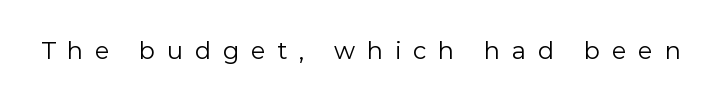
{"italic": "no", "bold": "no", "underline": "no", "letter_spacing": "wide", "letter_spacing_em": 0.49, "glyph_px": 24}
